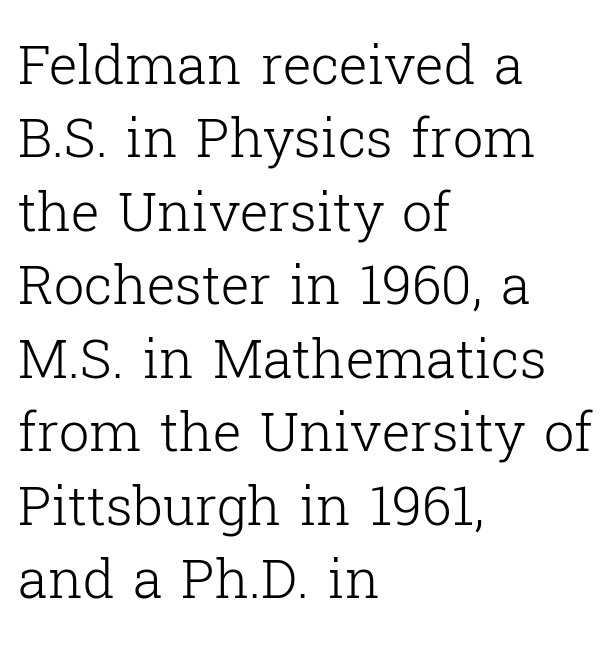
Q: Is the text bold? A: No.
Q: Is the text italic (slanted)? A: No, it is upright.
Q: Is the typeface a serif or a sans-serif typeface? A: Serif.
Q: Is the text underlined? A: No.
Q: How is the paragraph aligned? A: Left-aligned.
Q: Is the spacing between letters normal or unusually wide? A: Normal.
Q: Is the spacing between lines tight, normal or loose? A: Normal.
Q: Width (condensed, normal, or wide)? A: Normal.
Q: Stroke contrast? A: Low.
Q: x-height? A: Medium.
Q: Monospaced? A: No.
